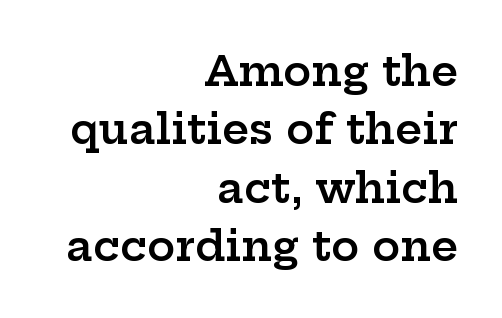
The image shows 42 px semibold, wide serif type, upright; set right-aligned, normal line spacing (1.39x), normal letter spacing, not underlined; low stroke contrast and a medium x-height.
